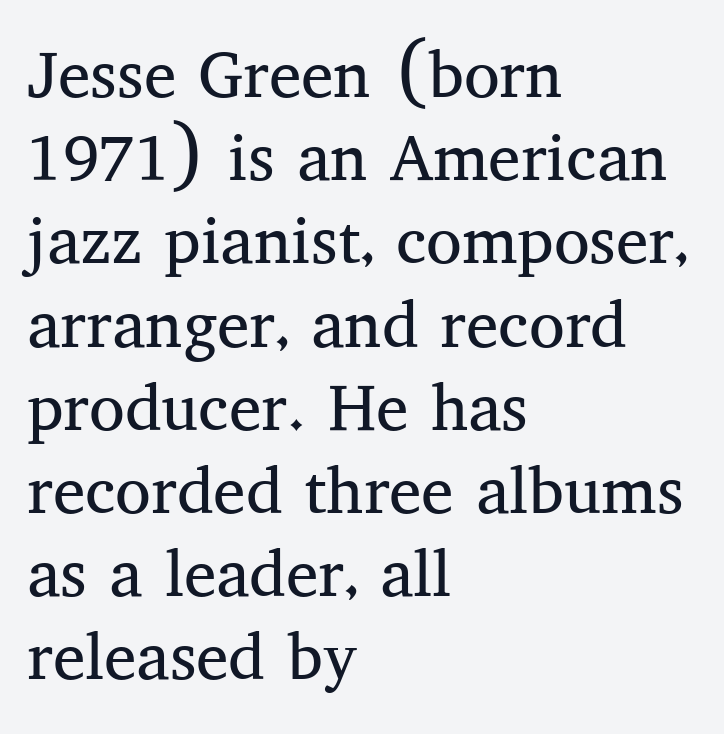
{"serif": "yes", "italic": "no", "bold": "no", "weight": "regular", "width": "normal", "stroke_contrast": "medium", "x_height": "medium", "monospaced": "no", "underline": "no", "align": "left", "line_spacing": "normal", "line_spacing_ratio": 1.28, "letter_spacing": "normal", "letter_spacing_em": 0.0, "glyph_px": 65}
